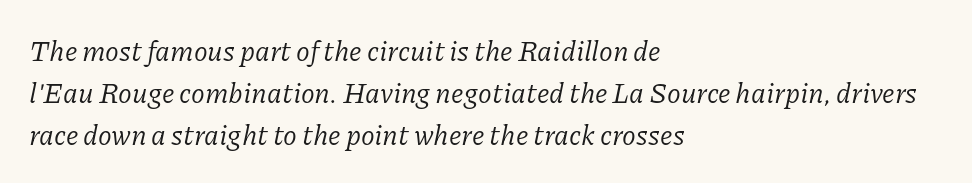
If you measured baseline to baseline, you'd find a middling distance. Unlike a clean sans, this face finishes its strokes with serifs. The face looks like a standard text weight, possibly lighter. Looking at the ascenders, they clearly lean. The words here are not underlined.
